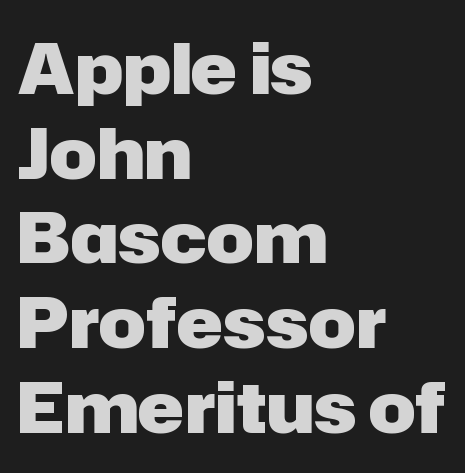
The image shows 70 px heavy sans-serif type, upright; set left-aligned, line spacing 1.21x, normal letter spacing, not underlined; low stroke contrast and a medium x-height.
